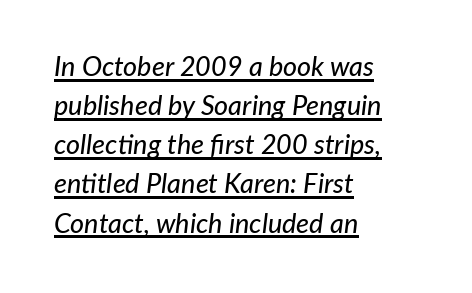
The image shows 27 px text type, italic (leaning right); set left-aligned, normal line spacing (1.45x), normal letter spacing, underlined.
